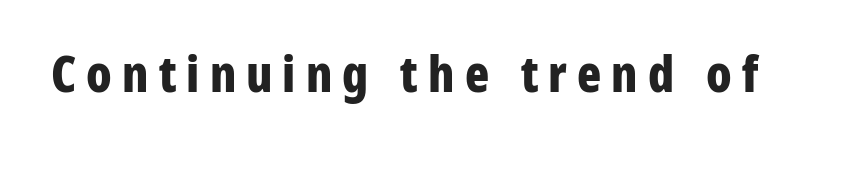
Proportional: the letters do not fall into vertical columns. If you drew a line through each stem, it would be perfectly vertical. Decoration check: the copy has no underline. Each glyph is drawn with heavy, bold strokes.
